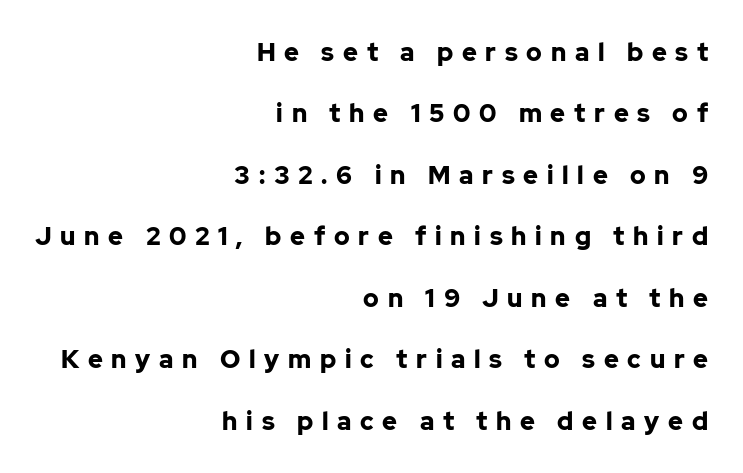
Q: Is the text bold? A: Yes.
Q: Is the text italic (slanted)? A: No, it is upright.
Q: Is the text underlined? A: No.
Q: How is the paragraph aligned? A: Right-aligned.
Q: Is the spacing between letters normal or unusually wide? A: Unusually wide.
Q: Is the spacing between lines tight, normal or loose? A: Loose.
